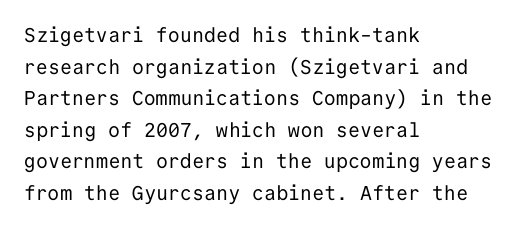
Q: Is the text bold? A: No.
Q: Is the text italic (slanted)? A: No, it is upright.
Q: Is the text underlined? A: No.
Q: How is the paragraph aligned? A: Left-aligned.
Q: Is the spacing between letters normal or unusually wide? A: Normal.
Q: Is the spacing between lines tight, normal or loose? A: Normal.
